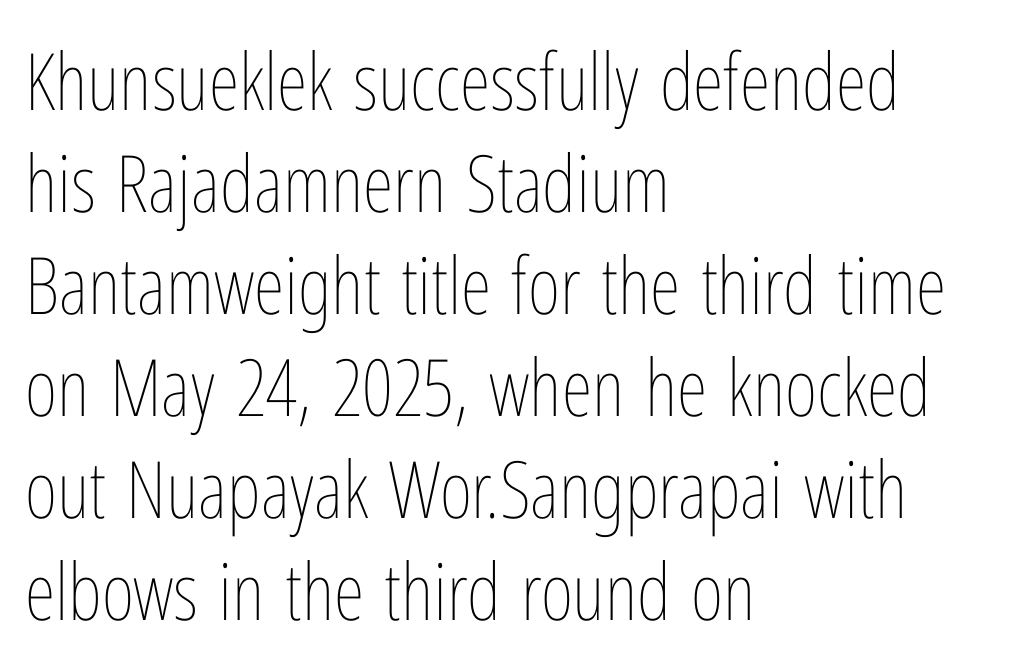
The image shows 79 px thin, condensed type, upright; set left-aligned, normal line spacing (1.29x), normal letter spacing, not underlined; low stroke contrast and a medium x-height.
